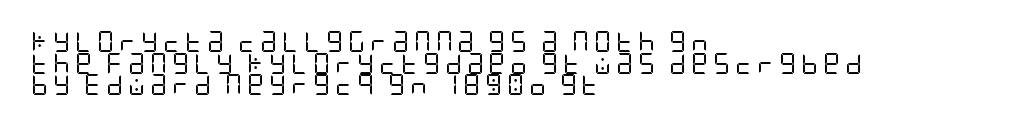
Q: Is the text bold? A: No.
Q: Is the text italic (slanted)? A: No, it is upright.
Q: Is the text underlined? A: No.
Q: How is the paragraph aligned? A: Left-aligned.
Q: Is the spacing between letters normal or unusually wide? A: Unusually wide.
Q: Is the spacing between lines tight, normal or loose? A: Tight.
